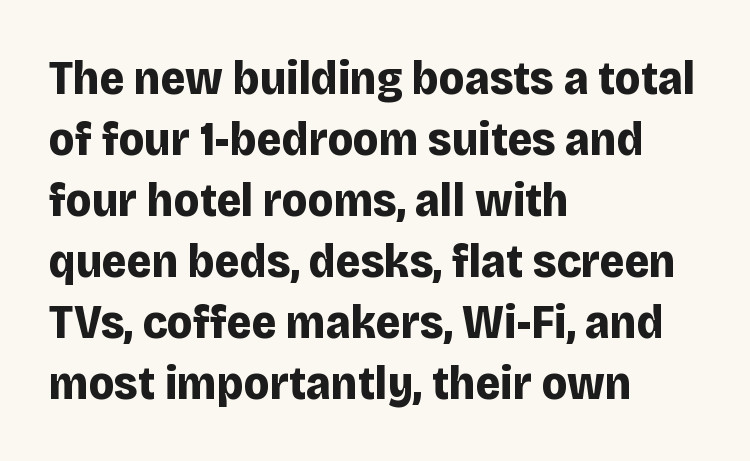
{"serif": "no", "italic": "no", "bold": "yes", "weight": "bold", "width": "normal", "stroke_contrast": "low", "x_height": "large", "monospaced": "no", "underline": "no", "align": "left", "line_spacing": "normal", "line_spacing_ratio": 1.27, "letter_spacing": "normal", "letter_spacing_em": 0.0, "glyph_px": 48}
